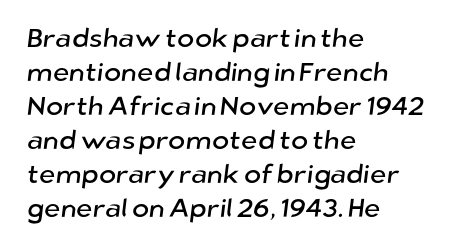
{"underline": "no", "align": "left", "line_spacing": "normal", "line_spacing_ratio": 1.31, "letter_spacing": "normal", "letter_spacing_em": 0.0, "glyph_px": 26}
